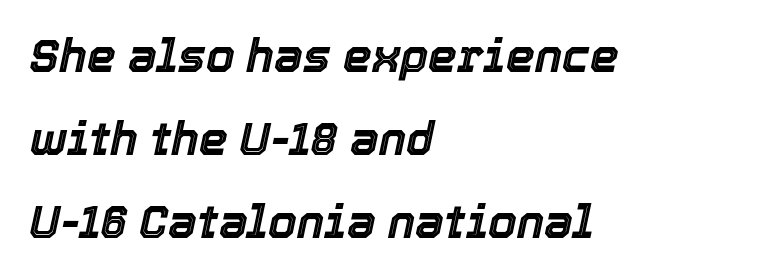
A bare baseline throughout the passage. This rendering uses left alignment, leaving the right contour irregular. A typesetter would call this proportional, since set widths differ per character. The face used here has a pronounced slope to its letters. These lines keep a tight, regular rhythm from letter to letter.
